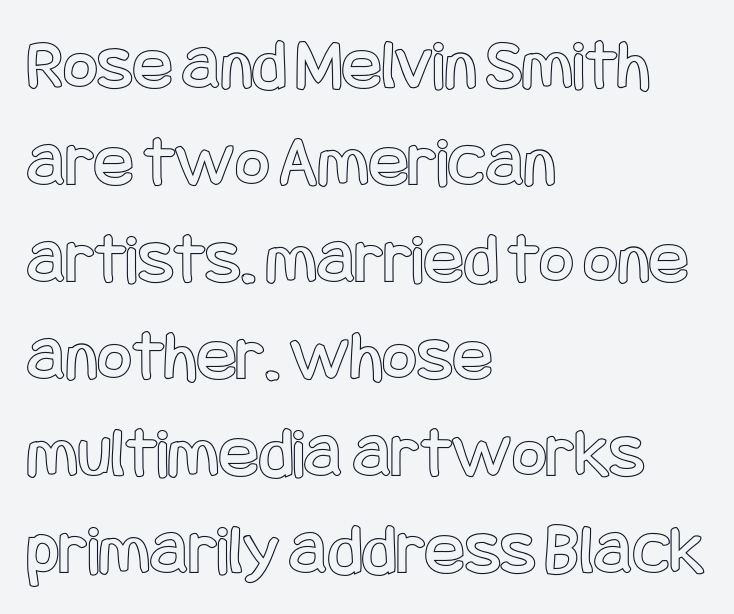
Q: Is the text italic (slanted)? A: No, it is upright.
Q: Is the text underlined? A: No.
Q: How is the paragraph aligned? A: Left-aligned.
Q: Is the spacing between letters normal or unusually wide? A: Normal.
Q: Is the spacing between lines tight, normal or loose? A: Normal.
Q: Width (condensed, normal, or wide)? A: Condensed.
Q: x-height? A: Large.
